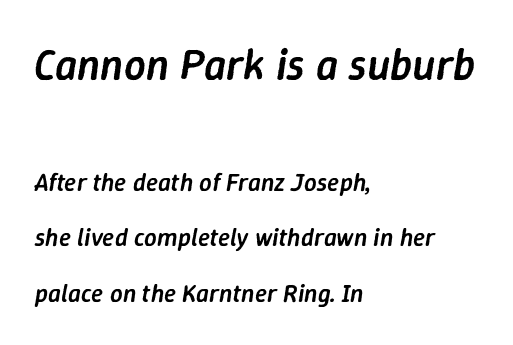
Inter-character spacing is left at the font's built-in metrics. The face used here is proportionally spaced, like ordinary book or web type. Compared with a centered layout, this one pins lines to the left instead. The specimen omits any rule beneath the text block's lines.
